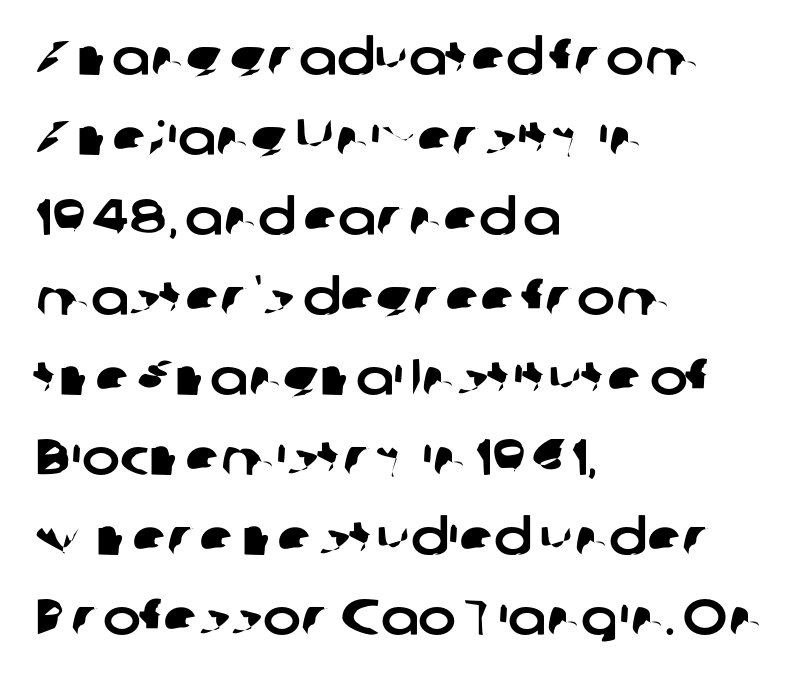
{"serif": "no", "width": "normal", "stroke_contrast": "low", "x_height": "medium", "monospaced": "no", "underline": "no", "align": "left", "line_spacing": "normal", "line_spacing_ratio": 1.57, "letter_spacing": "normal", "letter_spacing_em": 0.0, "glyph_px": 51}
